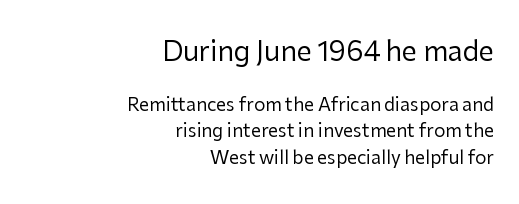
The image shows 27 px text type, upright; set right-aligned, normal line spacing (1.48x), normal letter spacing, not underlined; the first (top) block is 1.5x larger.
